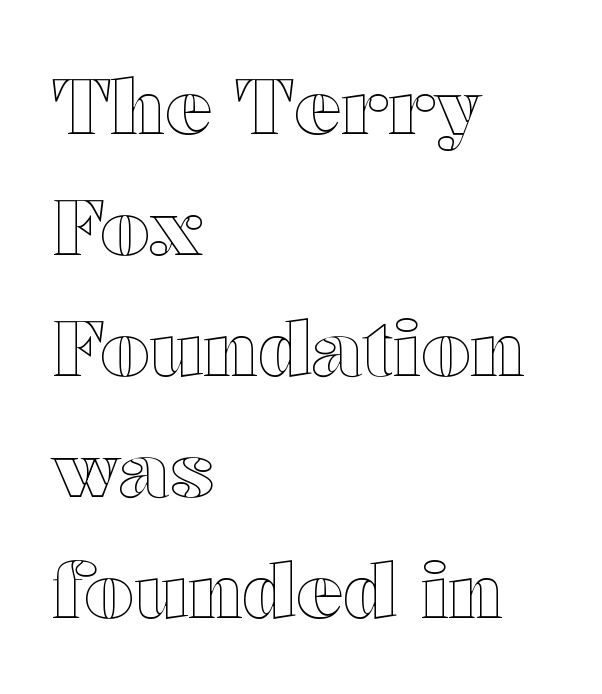
The image shows 78 px wide type, upright; set left-aligned, normal line spacing (1.55x), normal letter spacing, not underlined; a medium x-height.
